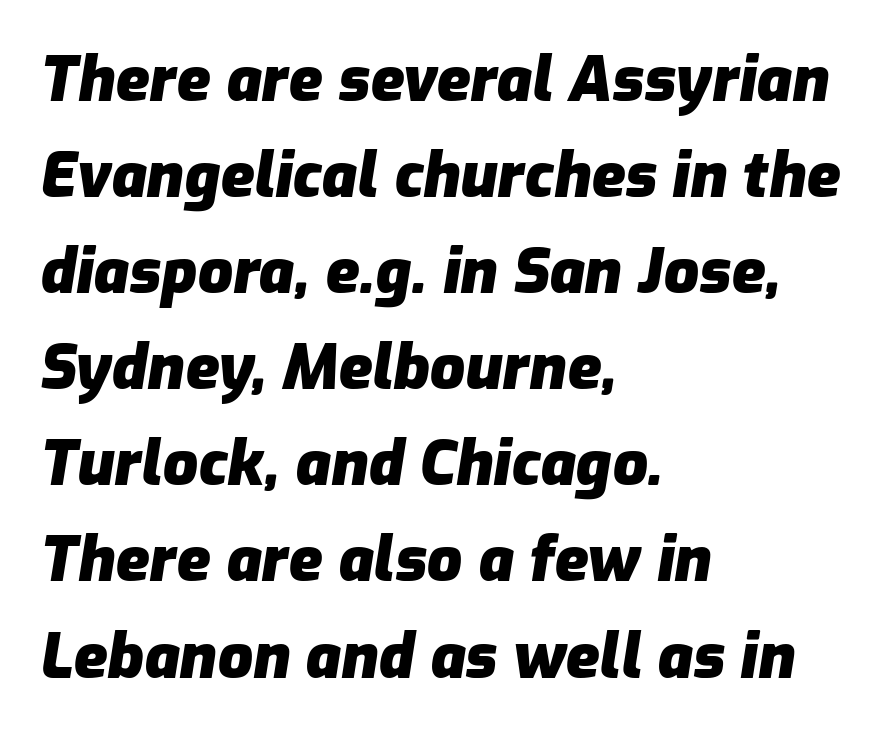
Q: Is the text bold? A: Yes.
Q: Is the text italic (slanted)? A: Yes, it leans right by about 9 degrees.
Q: Is the text underlined? A: No.
Q: How is the paragraph aligned? A: Left-aligned.
Q: Is the spacing between letters normal or unusually wide? A: Normal.
Q: Is the spacing between lines tight, normal or loose? A: Normal.
Q: Width (condensed, normal, or wide)? A: Normal.
Q: Stroke contrast? A: Low.
Q: x-height? A: Medium.
Q: Monospaced? A: No.
